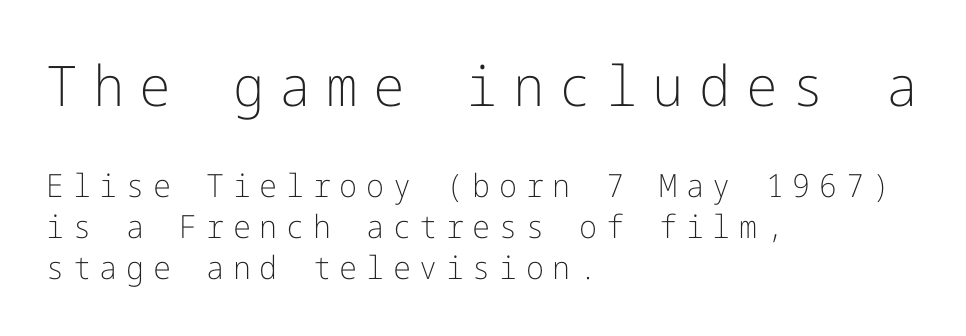
The image shows 56 px light sans-serif type, upright; set left-aligned, normal line spacing (1.28x), unusually wide letter spacing (+0.27 em), not underlined; the first (top) block is 1.75x larger; low stroke contrast and a medium x-height.
